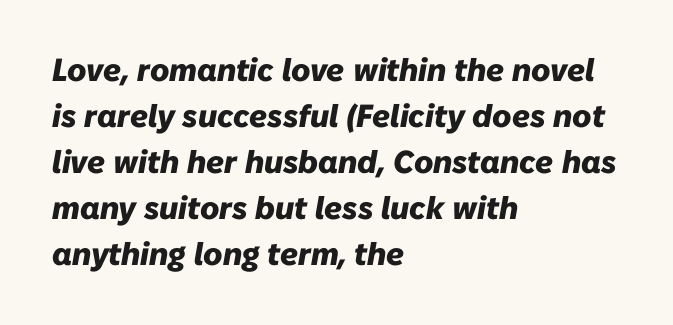
The image shows 32 px heavy type, italic (leaning right); set left-aligned, normal line spacing (1.44x), normal letter spacing, not underlined; low stroke contrast and a medium x-height.
